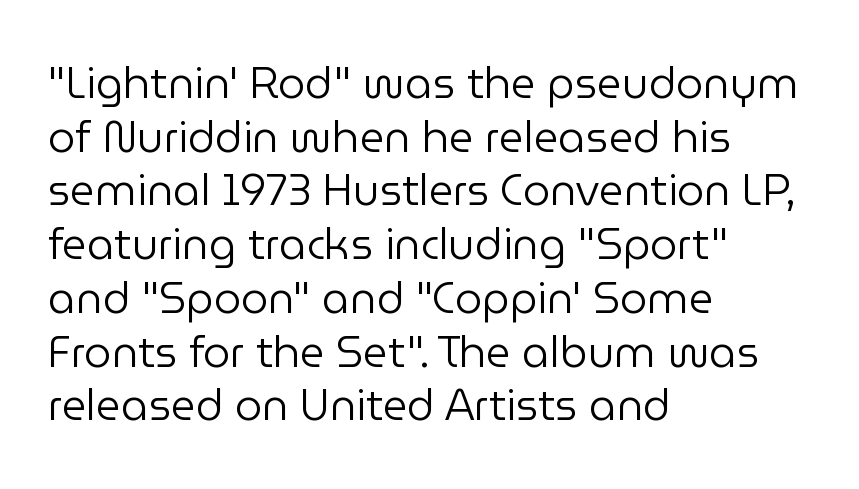
Q: Is the text bold? A: No.
Q: Is the text italic (slanted)? A: No, it is upright.
Q: Is the typeface a serif or a sans-serif typeface? A: Sans-serif.
Q: Is the text underlined? A: No.
Q: How is the paragraph aligned? A: Left-aligned.
Q: Is the spacing between letters normal or unusually wide? A: Normal.
Q: Is the spacing between lines tight, normal or loose? A: Normal.
Q: Width (condensed, normal, or wide)? A: Normal.
Q: Stroke contrast? A: Low.
Q: x-height? A: Medium.
Q: Monospaced? A: No.
